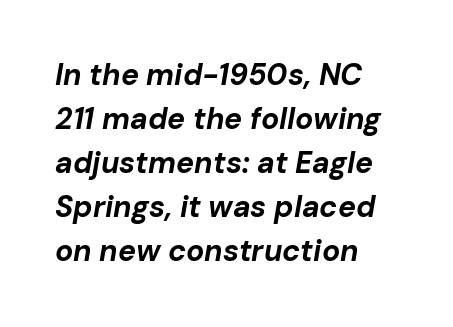
{"italic": "yes", "lean": "right", "slant_degrees": 10, "bold": "yes", "weight": "bold", "width": "normal", "stroke_contrast": "low", "x_height": "medium", "monospaced": "no", "underline": "no", "align": "left", "line_spacing": "normal", "line_spacing_ratio": 1.47, "letter_spacing": "normal", "letter_spacing_em": 0.0, "glyph_px": 30}
